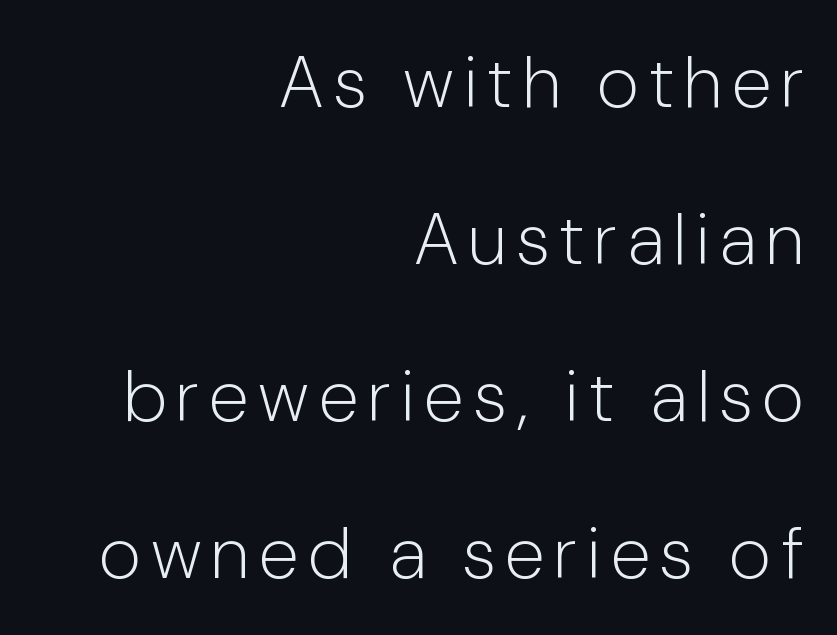
The image shows 73 px light, condensed sans-serif type, upright; set right-aligned, loose line spacing (2.15x), not underlined; low stroke contrast and a medium x-height.
